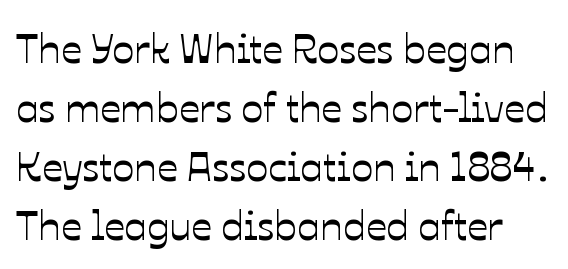
Each row of text sits above clean, open space. Tracking here is standard; glyphs follow each other at the usual distance. The rows are spaced the way most documents space them. These lines are rendered in a variable-pitch font. In terms of posture, this sample is upright.
